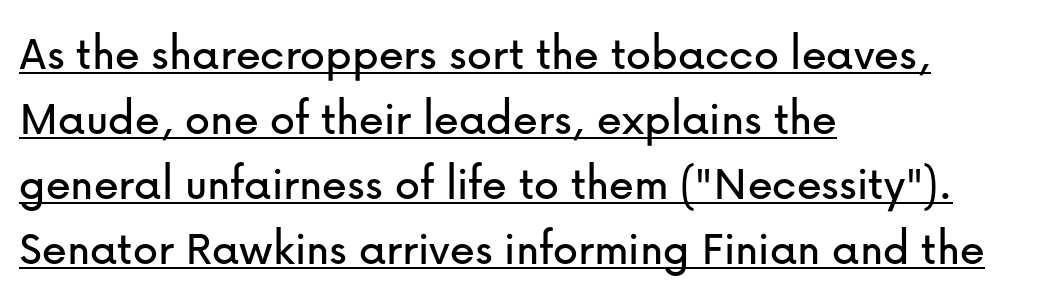
Spacing between characters is what you'd get straight out of the box. Caption: lettering with a line underneath. Compared with typical paragraphs, the rows here are spaced about the same. Rendered with straight, roman letterforms. Look at the bottom of the vertical strokes: they stop flat, with no serifs. The text block is weighted toward the left margin, trailing off unevenly rightward.
